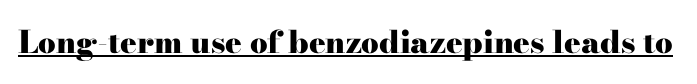
Has an underline been added? It has. This is serif lettering, the kind often seen in printed books. Its strokes are broad and dark, the hallmark of bold type. Character widths vary here, with narrow letters taking less room than wide ones. Is the letter spacing exaggerated? No — it looks like the ordinary default. In terms of posture, this sample is upright.
